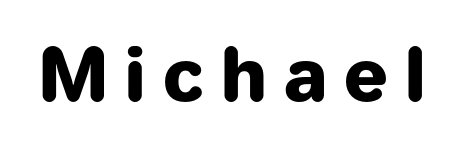
The image shows 72 px heavy sans-serif type, upright; set unusually wide letter spacing (+0.24 em), not underlined; low stroke contrast and a medium x-height.
